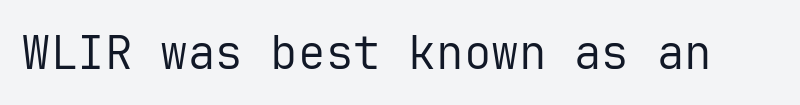
{"serif": "no", "italic": "no", "bold": "no", "weight": "regular", "width": "normal", "stroke_contrast": "low", "x_height": "medium", "monospaced": "yes", "underline": "no", "letter_spacing": "normal", "letter_spacing_em": 0.0, "glyph_px": 46}
